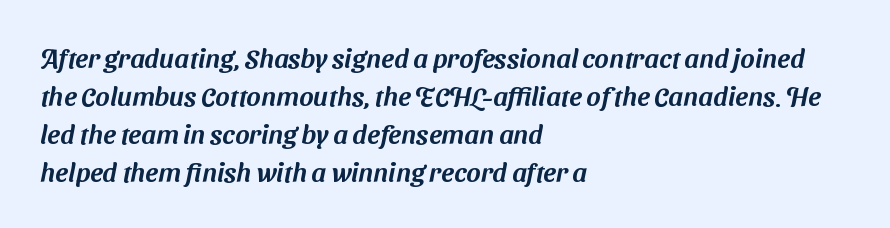
Glyph-to-glyph distance matches everyday printed text. Vertically, the passage feels balanced, rows spaced as you'd expect. Lines of text with bare space underneath. Is the block centered? No — it sits flush against the left margin.
